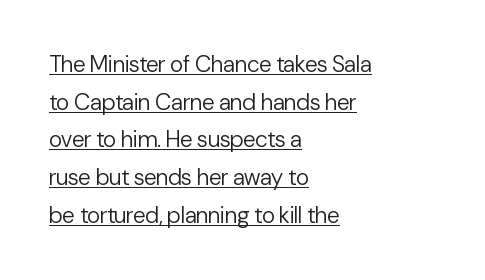
Q: Is the text bold? A: No.
Q: Is the text italic (slanted)? A: No, it is upright.
Q: Is the text underlined? A: Yes.
Q: How is the paragraph aligned? A: Left-aligned.
Q: Is the spacing between letters normal or unusually wide? A: Normal.
Q: Is the spacing between lines tight, normal or loose? A: Normal.
